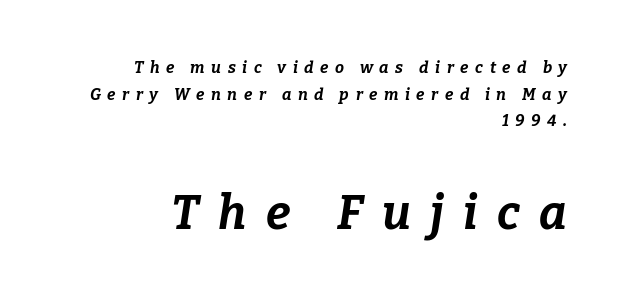
{"italic": "yes", "lean": "right", "slant_degrees": 9, "bold": "yes", "weight": "bold", "width": "normal", "stroke_contrast": "low", "x_height": "medium", "monospaced": "no", "underline": "no", "align": "right", "line_spacing": "normal", "line_spacing_ratio": 1.67, "letter_spacing": "wide", "letter_spacing_em": 0.41, "larger_block": "second", "size_ratio": 2.94, "glyph_px": 47}
